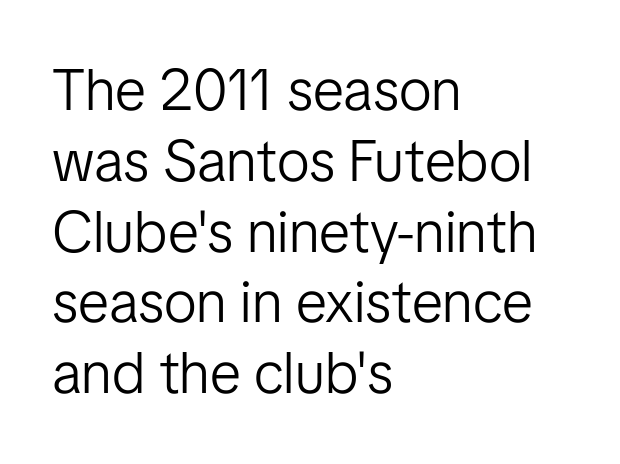
{"serif": "no", "italic": "no", "bold": "no", "weight": "light", "width": "normal", "stroke_contrast": "low", "x_height": "medium", "monospaced": "no", "underline": "no", "align": "left", "line_spacing_ratio": 1.22, "letter_spacing": "normal", "letter_spacing_em": 0.0, "glyph_px": 58}
